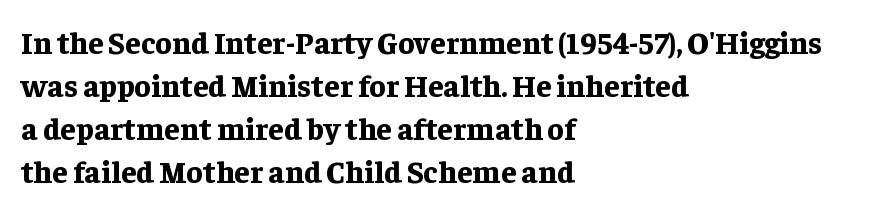
The image shows 31 px bold serif type, upright; set left-aligned, normal line spacing (1.39x), normal letter spacing, not underlined; low stroke contrast and a medium x-height.
